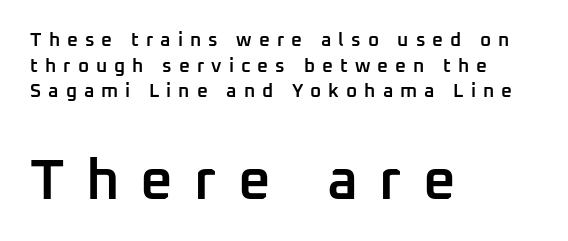
The image shows 57 px semibold sans-serif type, upright; set left-aligned, normal line spacing (1.35x), unusually wide letter spacing (+0.37 em), not underlined; the second (bottom) block is 3.0x larger; low stroke contrast and a medium x-height.
